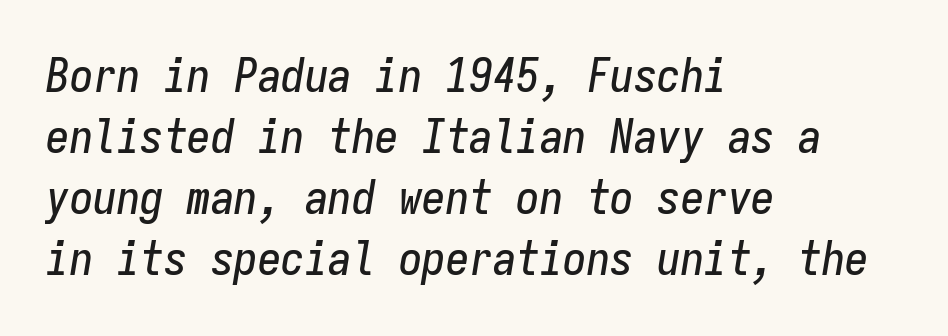
Q: Is the text italic (slanted)? A: Yes, it leans right by about 9 degrees.
Q: Is the text underlined? A: No.
Q: How is the paragraph aligned? A: Left-aligned.
Q: Is the spacing between letters normal or unusually wide? A: Normal.
Q: Is the spacing between lines tight, normal or loose? A: Normal.
Q: Width (condensed, normal, or wide)? A: Condensed.
Q: Stroke contrast? A: Low.
Q: x-height? A: Medium.
Q: Monospaced? A: Yes.
